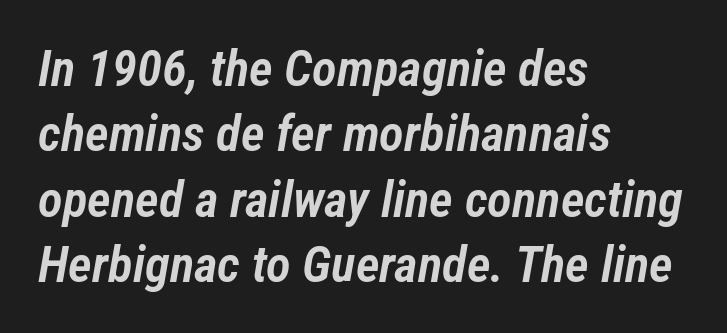
The image shows 51 px semibold, condensed type, italic (leaning right); set left-aligned, normal line spacing (1.28x), normal letter spacing, not underlined; low stroke contrast and a medium x-height.
